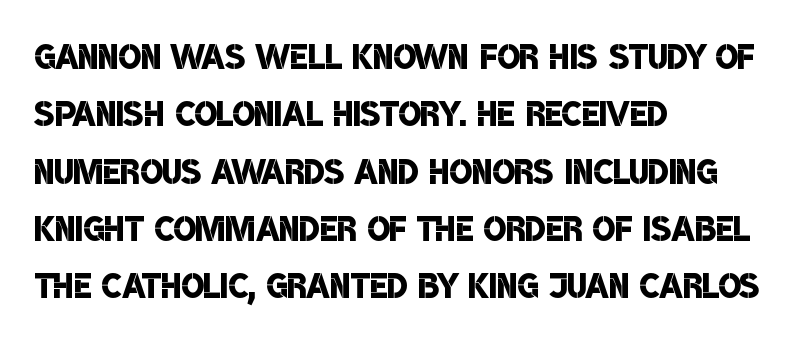
Q: Is the text bold? A: Semi-bold.
Q: Is the typeface a serif or a sans-serif typeface? A: Sans-serif.
Q: Is the text underlined? A: No.
Q: How is the paragraph aligned? A: Left-aligned.
Q: Is the spacing between letters normal or unusually wide? A: Normal.
Q: Width (condensed, normal, or wide)? A: Condensed.
Q: Stroke contrast? A: Low.
Q: x-height? A: Large.
Q: Monospaced? A: No.
